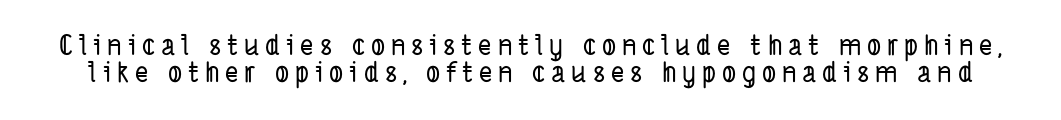
{"serif": "no", "width": "condensed", "stroke_contrast": "low", "x_height": "medium", "monospaced": "no", "underline": "no", "line_spacing": "tight", "line_spacing_ratio": 0.96, "letter_spacing": "wide", "letter_spacing_em": 0.21, "glyph_px": 28}
